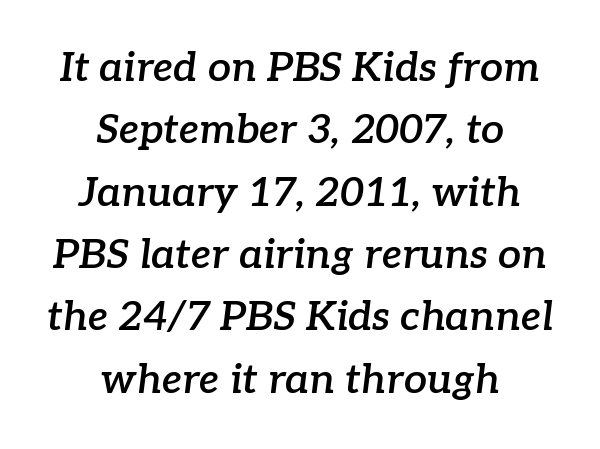
Q: Is the text bold? A: Semi-bold.
Q: Is the text italic (slanted)? A: Yes, it leans right by about 7 degrees.
Q: Is the typeface a serif or a sans-serif typeface? A: Serif.
Q: Is the text underlined? A: No.
Q: How is the paragraph aligned? A: Centered.
Q: Is the spacing between letters normal or unusually wide? A: Normal.
Q: Is the spacing between lines tight, normal or loose? A: Normal.
Q: Width (condensed, normal, or wide)? A: Normal.
Q: Stroke contrast? A: Low.
Q: x-height? A: Medium.
Q: Monospaced? A: No.
